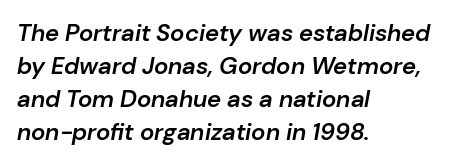
No extra tracking has been applied to these lines. Each glyph is drawn with semibold strokes, heavier than normal yet not fully bold. The ragged edge is on the right, which tells us the setting is flush left. Characters are canted at an angle relative to the baseline's perpendicular.
